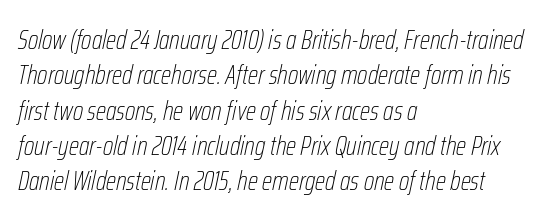
{"italic": "yes", "lean": "right", "slant_degrees": 12, "bold": "no", "underline": "no", "align": "left", "line_spacing": "normal", "line_spacing_ratio": 1.31, "letter_spacing": "normal", "letter_spacing_em": 0.0, "glyph_px": 27}
